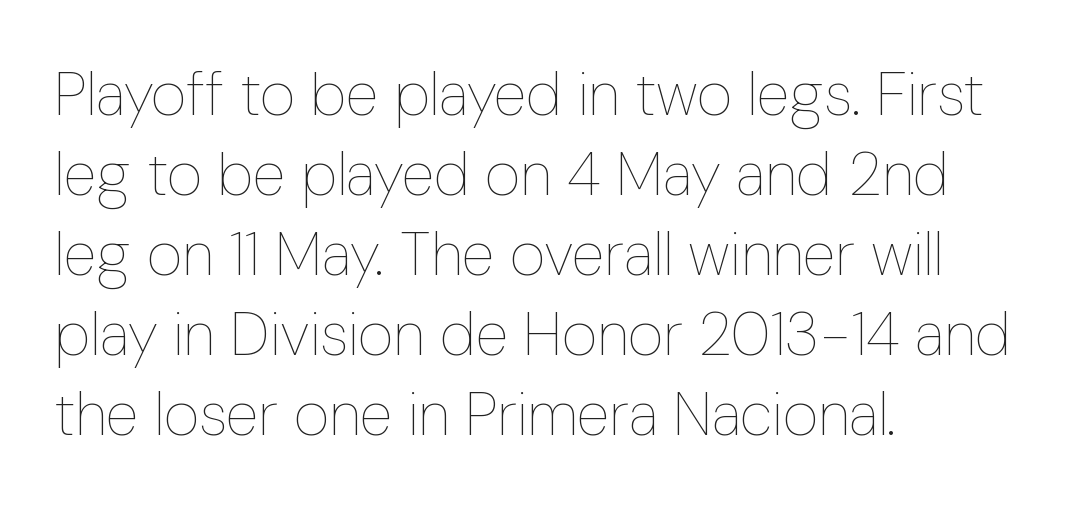
The image shows 61 px thin, condensed type, upright; set left-aligned, normal line spacing (1.31x), normal letter spacing, not underlined; low stroke contrast and a medium x-height.
